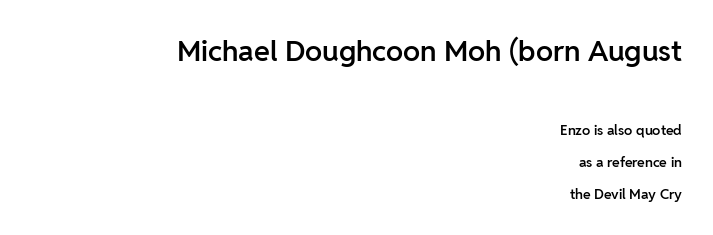
Does extra space separate the letters? No, they use regular spacing. Varying glyph widths throughout — classic text-font behaviour. This rendering features lettering with no underline. Its strokes are somewhat broadened, the hallmark of semibold type. The passage shown is typeset with a sans-serif family.
